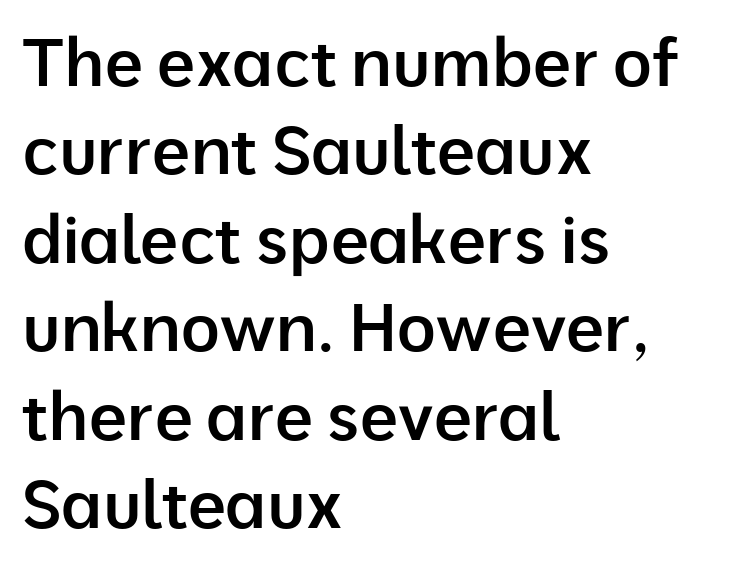
{"serif": "no", "italic": "no", "bold": "semi", "weight": "semibold", "width": "normal", "stroke_contrast": "low", "x_height": "medium", "monospaced": "no", "underline": "no", "align": "left", "line_spacing": "normal", "line_spacing_ratio": 1.32, "letter_spacing": "normal", "letter_spacing_em": 0.0, "glyph_px": 67}
